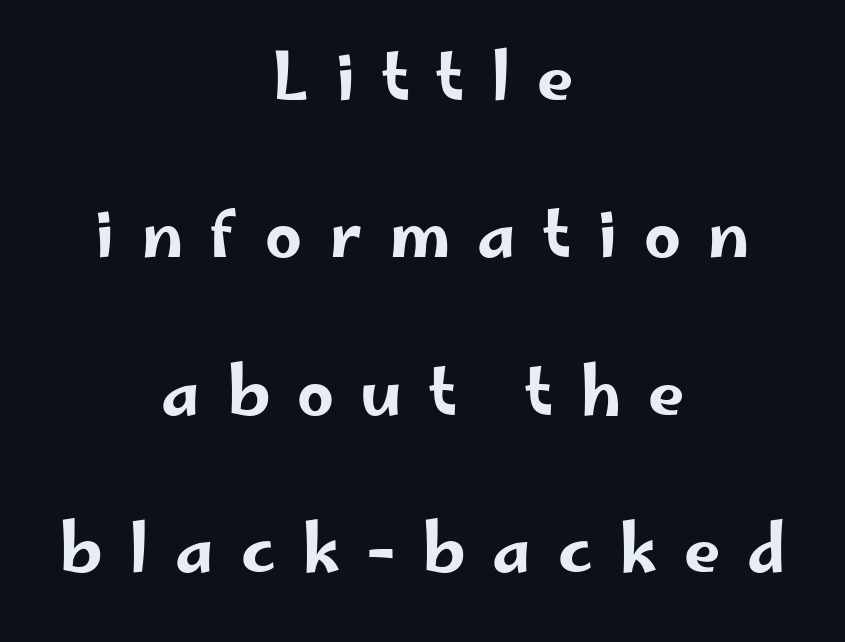
The image shows 65 px wide sans-serif type, upright; set centered, loose line spacing (2.42x), unusually wide letter spacing (+0.41 em), not underlined; low stroke contrast and a small x-height.
